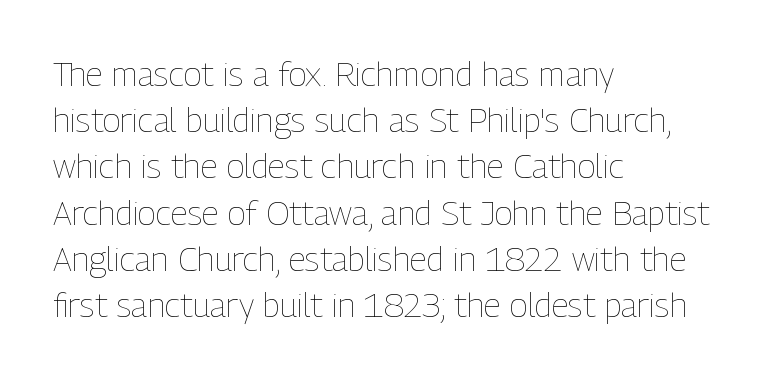
Vertical stems look standard width or narrower in stroke. This sample has the flowing, uneven cadence of proportional lettering. A student would call this left alignment; a typographer would say flush left, rag right. Words float on clear page, feet unadorned.
